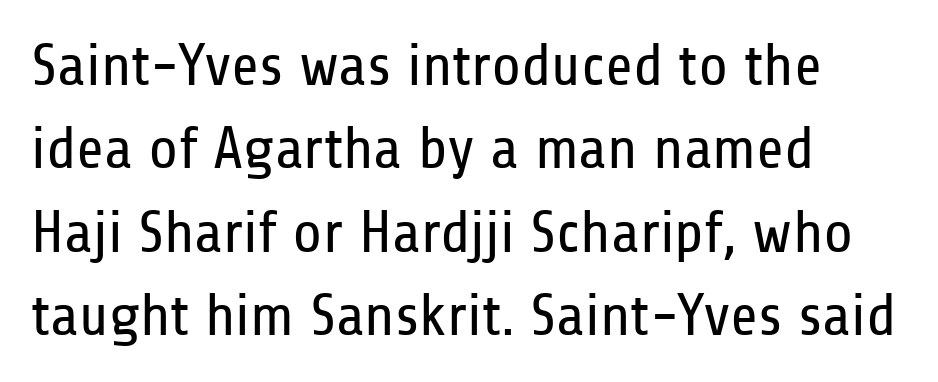
{"serif": "no", "italic": "no", "bold": "no", "weight": "regular", "width": "condensed", "stroke_contrast": "low", "x_height": "medium", "monospaced": "no", "underline": "no", "align": "left", "line_spacing": "normal", "line_spacing_ratio": 1.39, "letter_spacing": "normal", "letter_spacing_em": 0.0, "glyph_px": 60}
